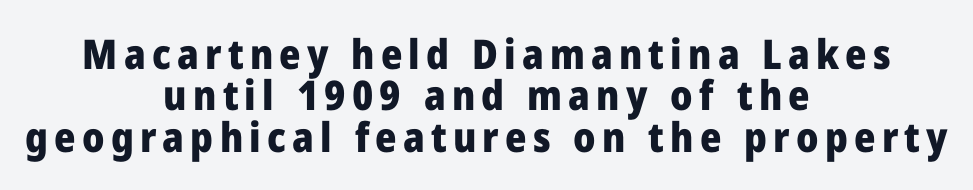
Q: Is the text bold? A: Yes.
Q: Is the text italic (slanted)? A: No, it is upright.
Q: Is the typeface a serif or a sans-serif typeface? A: Sans-serif.
Q: Is the text underlined? A: No.
Q: How is the paragraph aligned? A: Centered.
Q: Is the spacing between lines tight, normal or loose? A: Tight.
Q: Width (condensed, normal, or wide)? A: Normal.
Q: Stroke contrast? A: Low.
Q: x-height? A: Medium.
Q: Monospaced? A: No.
